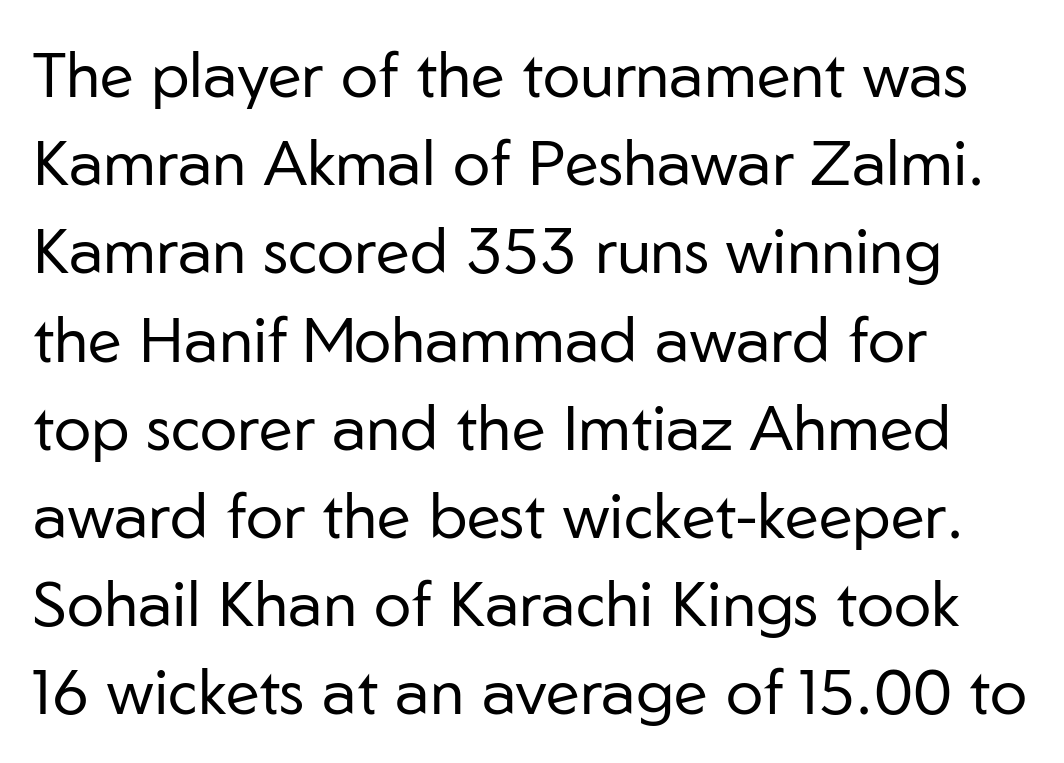
Does the leading feel generous? No, just average. Visually the block forms a straight wall on the left and a jagged coastline on the right. Short note: letters normally spaced. The space directly below the letters is spotless. Posture: vertical.
